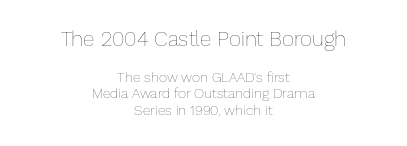
Tracking here is standard; glyphs follow each other at the usual distance. Visually, the top section dominates because its glyphs are scaled up. Rendered with straight, roman letterforms. Each stroke keeps to a modest, everyday thickness or less. Horizontal alignment here is central, giving a formal, balanced look.
